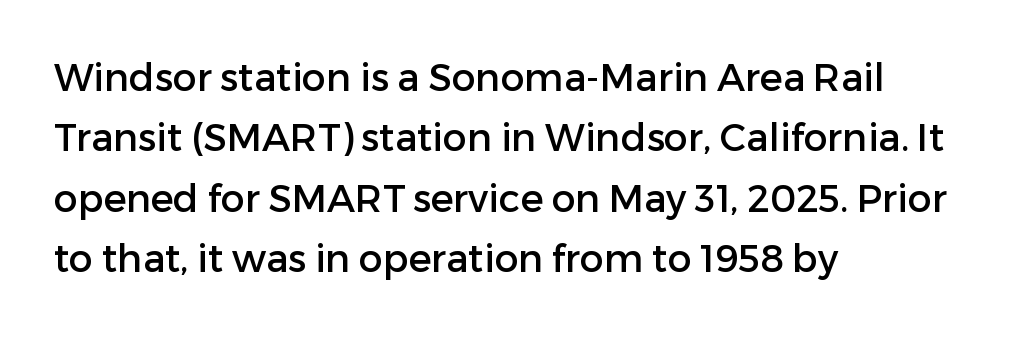
The image shows 38 px sans-serif type, upright; set left-aligned, normal line spacing (1.59x), normal letter spacing, not underlined; low stroke contrast and a medium x-height.
